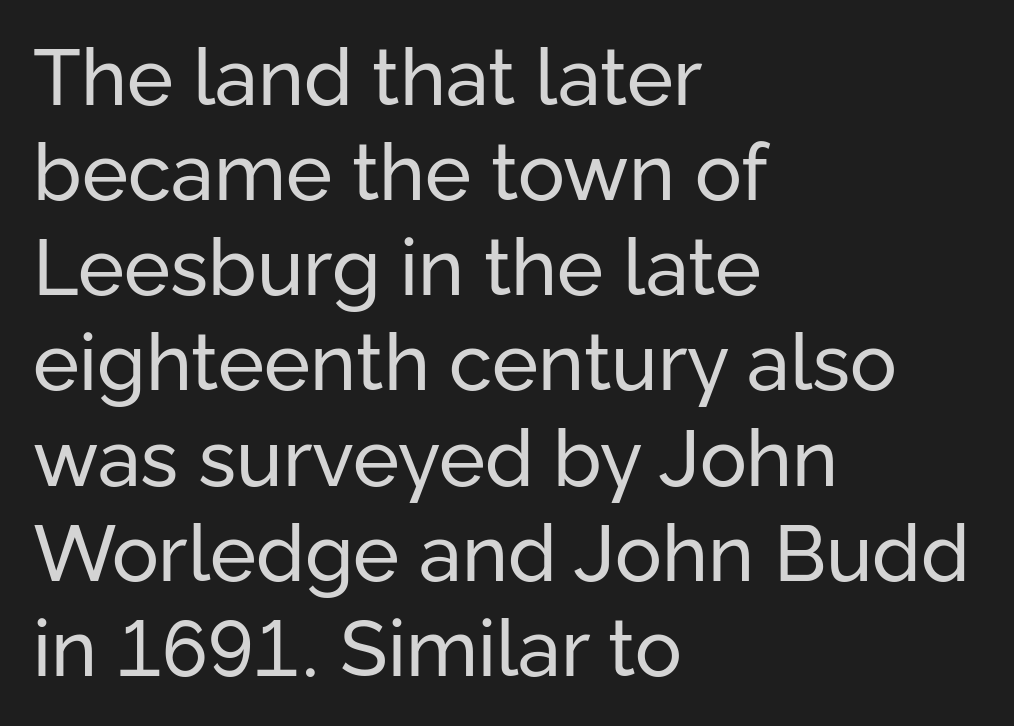
Notice how the passage keeps a crisp vertical edge on the left only. I'd call this a sans setting — the letters go barefoot. Letter spacing: default. The baseline area is clear. The axis of the letterforms is exactly vertical. Spacing verdict: proportional, widths tailored to each character.
